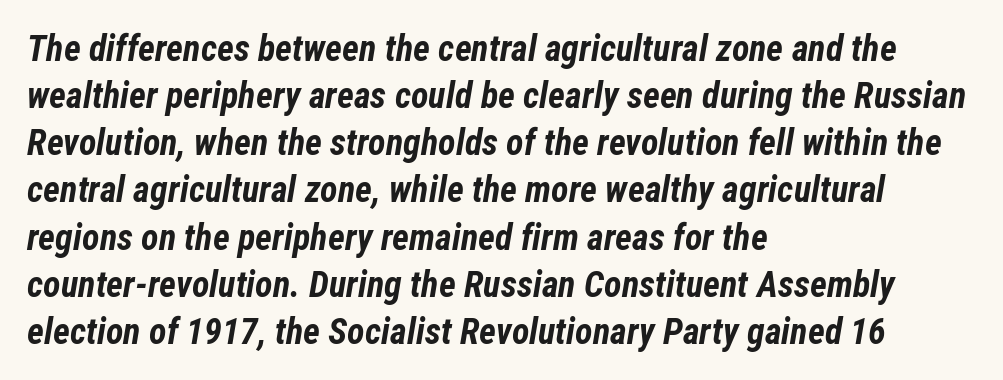
Q: Is the text bold? A: Yes.
Q: Is the text italic (slanted)? A: Yes, it leans right by about 12 degrees.
Q: Is the text underlined? A: No.
Q: How is the paragraph aligned? A: Left-aligned.
Q: Is the spacing between letters normal or unusually wide? A: Normal.
Q: Is the spacing between lines tight, normal or loose? A: Normal.
Q: Width (condensed, normal, or wide)? A: Condensed.
Q: Stroke contrast? A: Low.
Q: x-height? A: Medium.
Q: Monospaced? A: No.
